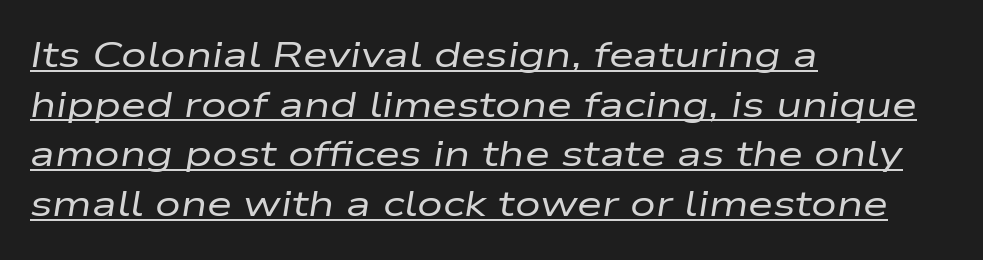
The image shows 36 px regular-weight, wide type, italic (leaning right); set left-aligned, normal line spacing (1.38x), normal letter spacing, underlined; low stroke contrast and a medium x-height.
